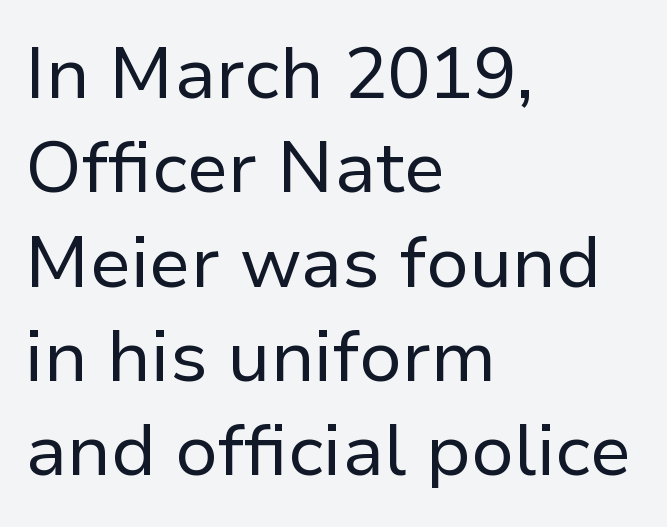
Q: Is the text bold? A: No.
Q: Is the text italic (slanted)? A: No, it is upright.
Q: Is the typeface a serif or a sans-serif typeface? A: Sans-serif.
Q: Is the text underlined? A: No.
Q: How is the paragraph aligned? A: Left-aligned.
Q: Is the spacing between letters normal or unusually wide? A: Normal.
Q: Is the spacing between lines tight, normal or loose? A: Normal.
Q: Width (condensed, normal, or wide)? A: Normal.
Q: Stroke contrast? A: Low.
Q: x-height? A: Medium.
Q: Monospaced? A: No.
